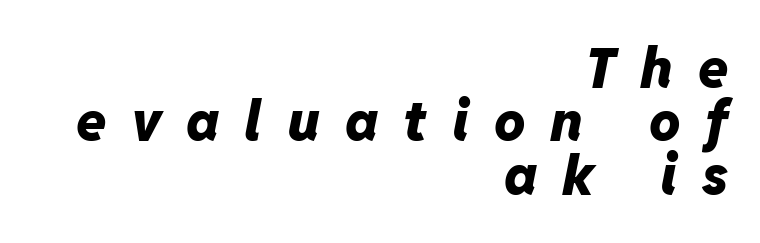
In terms of leading, this rendering errs on the cramped side. Character widths vary here, with narrow letters taking less room than wide ones. Nobody drew a line under any word here. Students, note that the glyphs here are deliberately spaced far apart. As a designer I'd log this as weight 700, bold. The paragraph has a hard right edge and a soft left edge.
